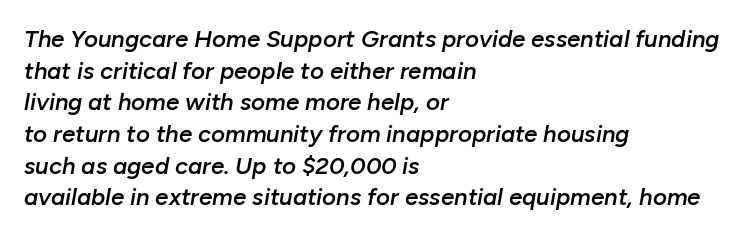
Q: Is the text bold? A: Semi-bold.
Q: Is the text italic (slanted)? A: Yes, it leans right by about 10 degrees.
Q: Is the text underlined? A: No.
Q: How is the paragraph aligned? A: Left-aligned.
Q: Is the spacing between letters normal or unusually wide? A: Normal.
Q: Is the spacing between lines tight, normal or loose? A: Normal.
